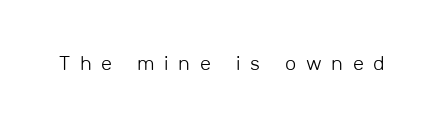
Q: Is the text bold? A: No.
Q: Is the text italic (slanted)? A: No, it is upright.
Q: Is the text underlined? A: No.
Q: Is the spacing between letters normal or unusually wide? A: Unusually wide.
